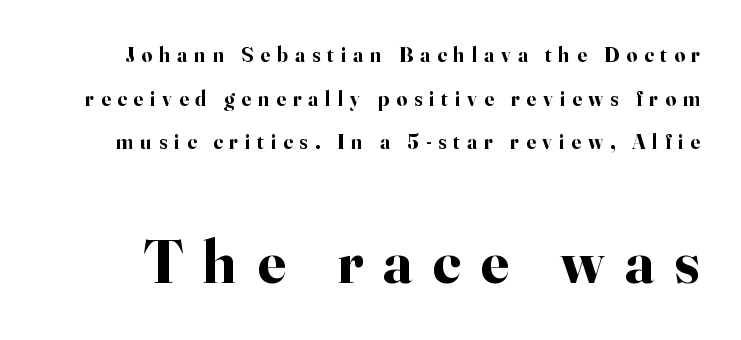
The image shows 62 px bold serif type, upright; set loose line spacing (2.08x), unusually wide letter spacing (+0.33 em), not underlined; the second (bottom) block is 2.95x larger; high stroke contrast and a small x-height.
